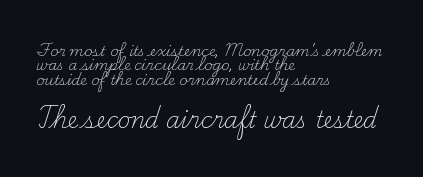
Q: Is the text bold? A: No.
Q: Is the text italic (slanted)? A: Yes.
Q: Is the text underlined? A: No.
Q: How is the paragraph aligned? A: Left-aligned.
Q: Is the spacing between letters normal or unusually wide? A: Normal.
Q: Is the spacing between lines tight, normal or loose? A: Tight.
Q: Which block of text is set in a larger size, the first (top) or the second (bottom)? A: The second (bottom) one.
